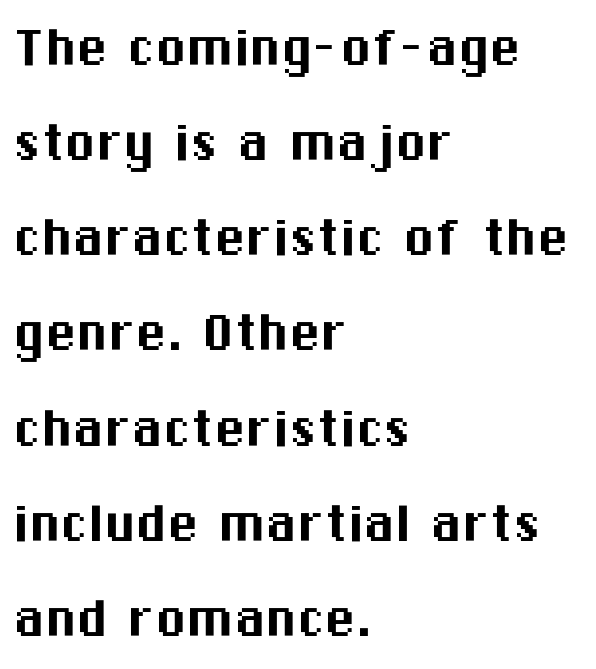
Q: Is the text italic (slanted)? A: No, it is upright.
Q: Is the typeface a serif or a sans-serif typeface? A: Sans-serif.
Q: Is the text underlined? A: No.
Q: How is the paragraph aligned? A: Left-aligned.
Q: Is the spacing between letters normal or unusually wide? A: Normal.
Q: Is the spacing between lines tight, normal or loose? A: Normal.
Q: Width (condensed, normal, or wide)? A: Normal.
Q: Stroke contrast? A: Medium.
Q: x-height? A: Medium.
Q: Monospaced? A: No.
